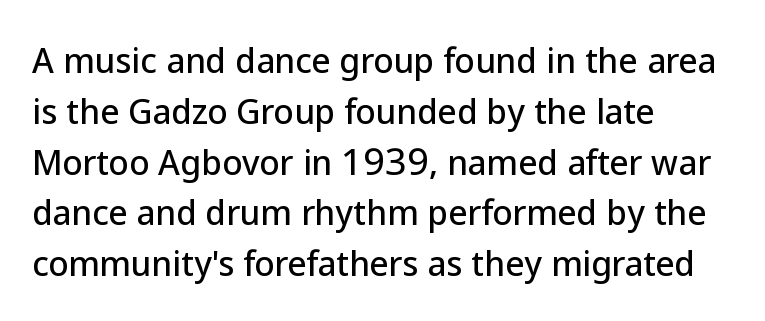
The image shows 33 px sans-serif type, upright; set left-aligned, normal line spacing (1.54x), normal letter spacing, not underlined; low stroke contrast and a medium x-height.
